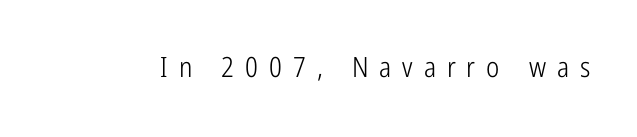
The image shows 28 px light, condensed sans-serif type, upright; set unusually wide letter spacing (+0.39 em), not underlined; low stroke contrast and a medium x-height.
